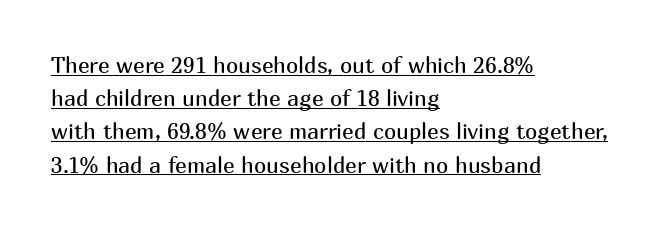
Regarding leading, the lines here are spaced in the standard way. The passage shown has conventional tracking throughout. It's the straight-up-and-down kind of type. The face looks like a standard text weight, possibly lighter.
